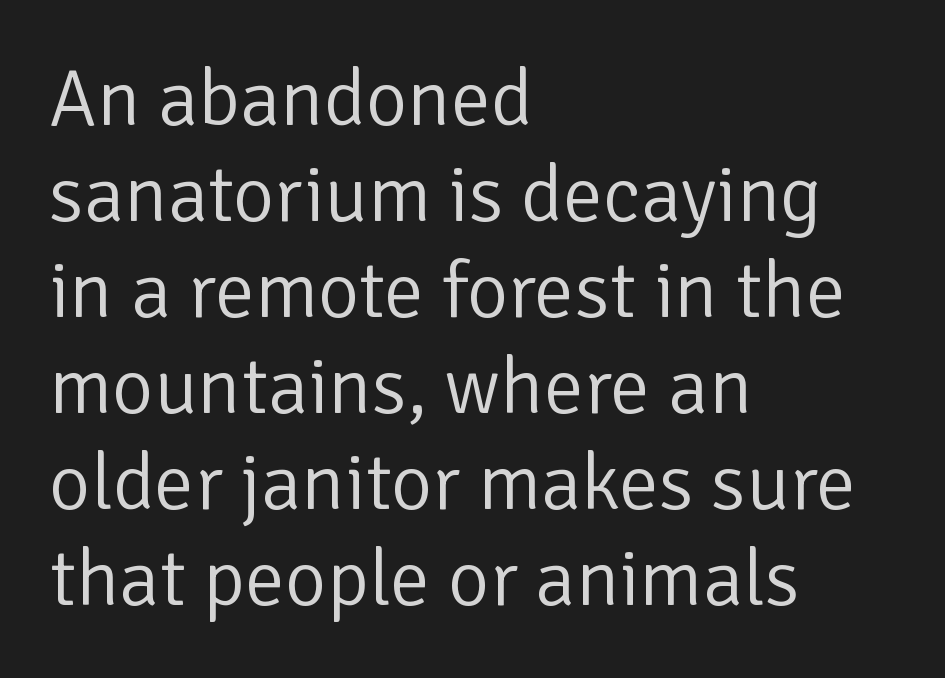
{"serif": "no", "italic": "no", "bold": "no", "weight": "light", "width": "normal", "stroke_contrast": "low", "x_height": "medium", "monospaced": "no", "underline": "no", "align": "left", "line_spacing_ratio": 1.2, "letter_spacing": "normal", "letter_spacing_em": 0.0, "glyph_px": 80}
